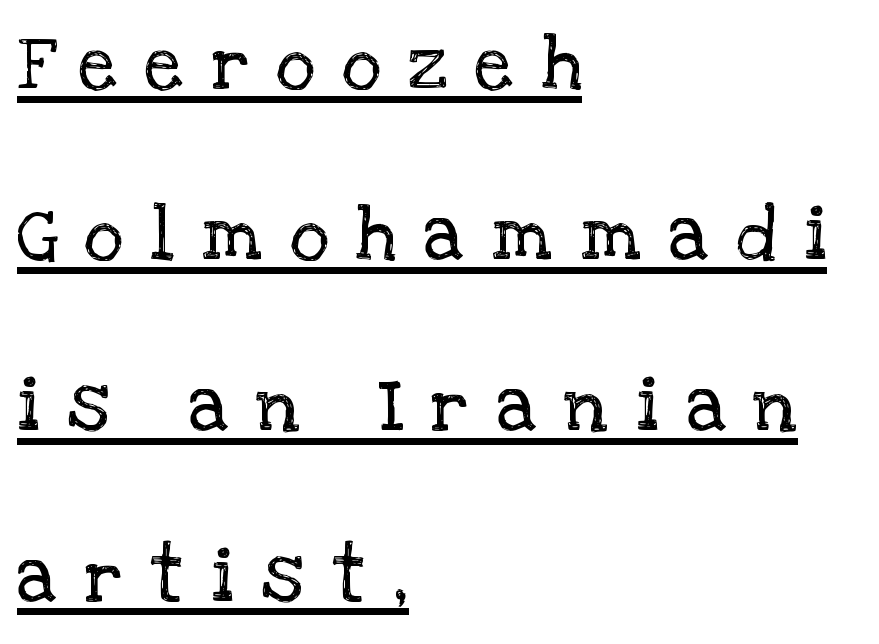
Q: Is the text bold? A: No.
Q: Is the text italic (slanted)? A: No, it is upright.
Q: Is the typeface a serif or a sans-serif typeface? A: Serif.
Q: Is the text underlined? A: Yes.
Q: How is the paragraph aligned? A: Left-aligned.
Q: Is the spacing between letters normal or unusually wide? A: Unusually wide.
Q: Is the spacing between lines tight, normal or loose? A: Loose.
Q: Width (condensed, normal, or wide)? A: Normal.
Q: Stroke contrast? A: Low.
Q: x-height? A: Large.
Q: Monospaced? A: No.
